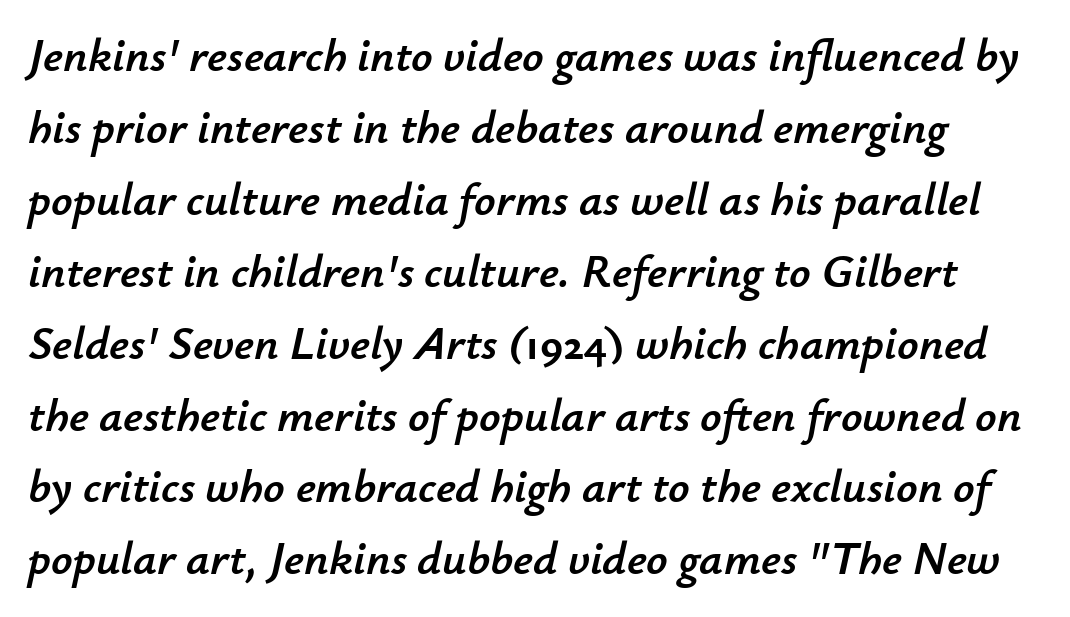
The passage shown stacks its lines at a standard gap. Letter spacing: default. Plain, unruled lines of type. It's the slanting kind of type. Spacing verdict: proportional, widths tailored to each character.
